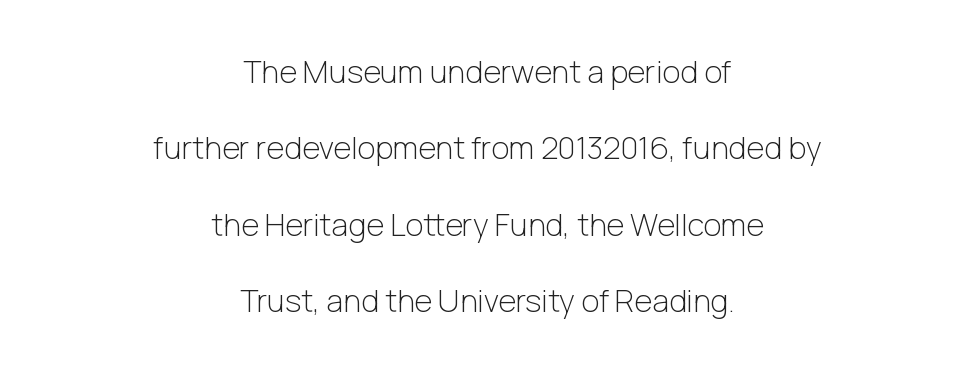
The image shows 31 px light sans-serif type, upright; set centered, loose line spacing (2.46x), normal letter spacing, not underlined; low stroke contrast and a medium x-height.
